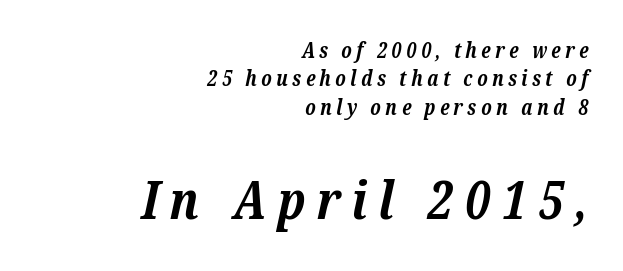
The image shows 53 px bold serif type, italic (leaning right); set right-aligned, normal line spacing (1.35x), unusually wide letter spacing (+0.21 em), not underlined; the second (bottom) block is 2.52x larger; low stroke contrast and a medium x-height.
